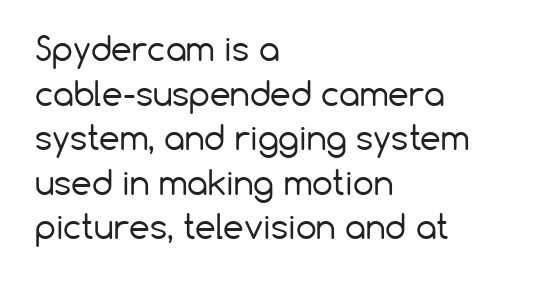
The image shows 33 px regular-weight sans-serif type, upright; set left-aligned, normal line spacing (1.35x), normal letter spacing, not underlined; low stroke contrast and a medium x-height.
